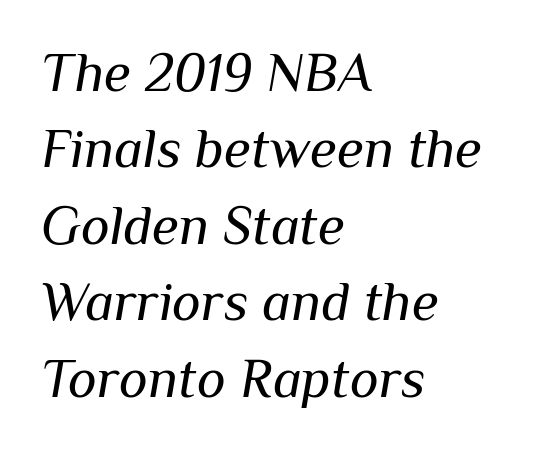
Spacing between characters is what you'd get straight out of the box. Italic: yes, the glyphs are oblique. The glyphs are unaccompanied by any horizontal stroke below them. Leading matches the norm, producing a regular column. A classic flush-left, rag-right setting is used for this passage.
